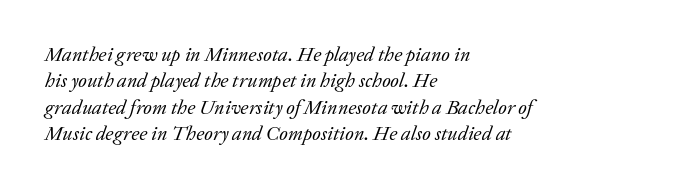
Q: Is the text bold? A: No.
Q: Is the text italic (slanted)? A: Yes, it leans right by about 20 degrees.
Q: Is the text underlined? A: No.
Q: How is the paragraph aligned? A: Left-aligned.
Q: Is the spacing between letters normal or unusually wide? A: Normal.
Q: Is the spacing between lines tight, normal or loose? A: Normal.
